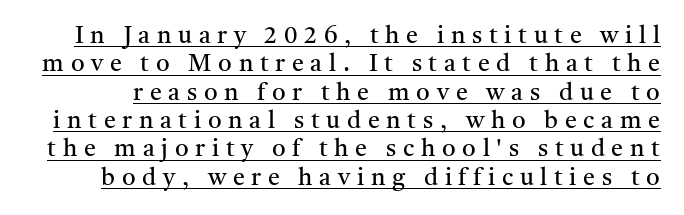
A roman cut, with each character standing at attention. The type is letterspaced generously, with wide tracking. The face used here appears with an underline applied. Nothing heavy about these letters — not bold at all.
